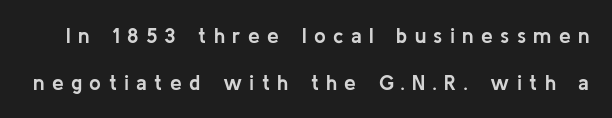
{"italic": "no", "bold": "yes", "underline": "no", "line_spacing": "loose", "line_spacing_ratio": 2.23, "letter_spacing": "wide", "letter_spacing_em": 0.35, "glyph_px": 21}
